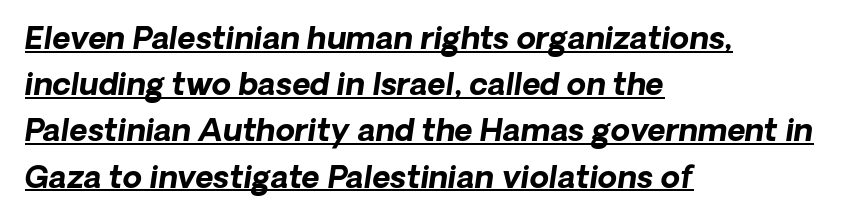
{"italic": "yes", "lean": "right", "slant_degrees": 8, "bold": "yes", "weight": "bold", "width": "normal", "stroke_contrast": "low", "x_height": "medium", "monospaced": "no", "underline": "yes", "align": "left", "line_spacing": "normal", "line_spacing_ratio": 1.49, "letter_spacing": "normal", "letter_spacing_em": 0.0, "glyph_px": 31}
